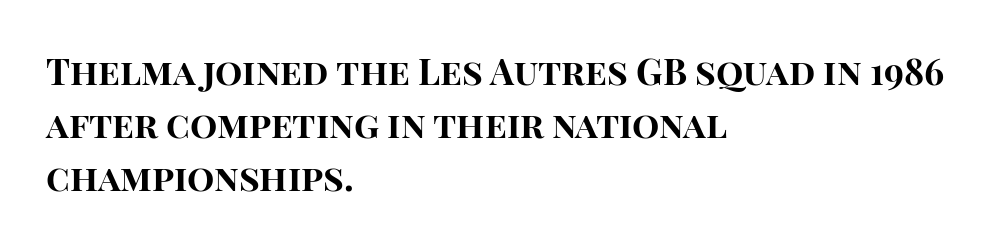
Q: Is the text bold? A: Yes.
Q: Is the text italic (slanted)? A: No, it is upright.
Q: Is the typeface a serif or a sans-serif typeface? A: Sans-serif.
Q: Is the text underlined? A: No.
Q: How is the paragraph aligned? A: Left-aligned.
Q: Is the spacing between letters normal or unusually wide? A: Normal.
Q: Is the spacing between lines tight, normal or loose? A: Normal.
Q: Width (condensed, normal, or wide)? A: Normal.
Q: Stroke contrast? A: High.
Q: x-height? A: Large.
Q: Monospaced? A: No.
